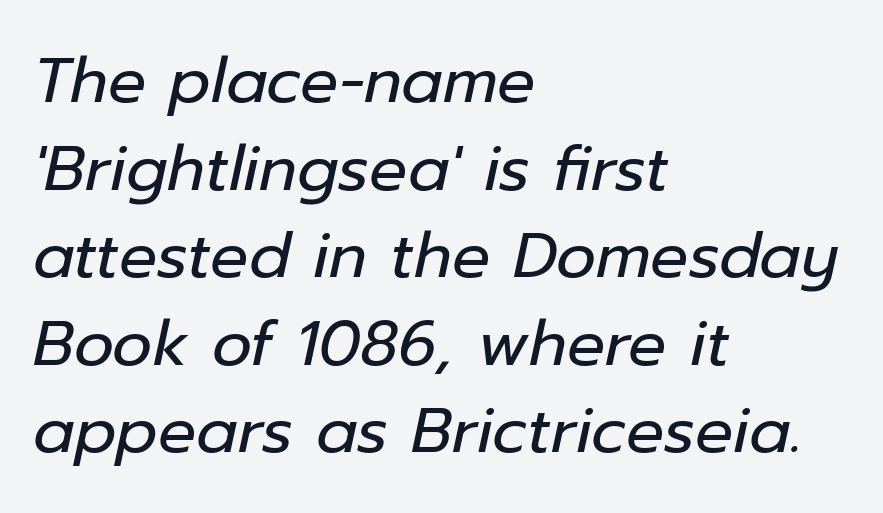
No heavy texture on the line: the type isn't bold. Alignment: flush left. These lines are rendered in a variable-pitch font. A normal amount of white space separates one row of letters from the next. Notice how the stems are inclined rather than vertical — that's the hallmark of italics.
